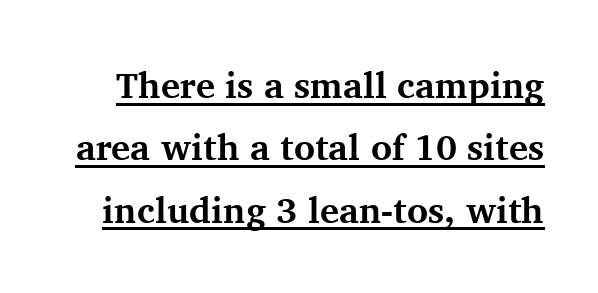
The image shows 36 px bold serif type, upright; set line spacing 1.73x, normal letter spacing, underlined; medium stroke contrast and a medium x-height.
